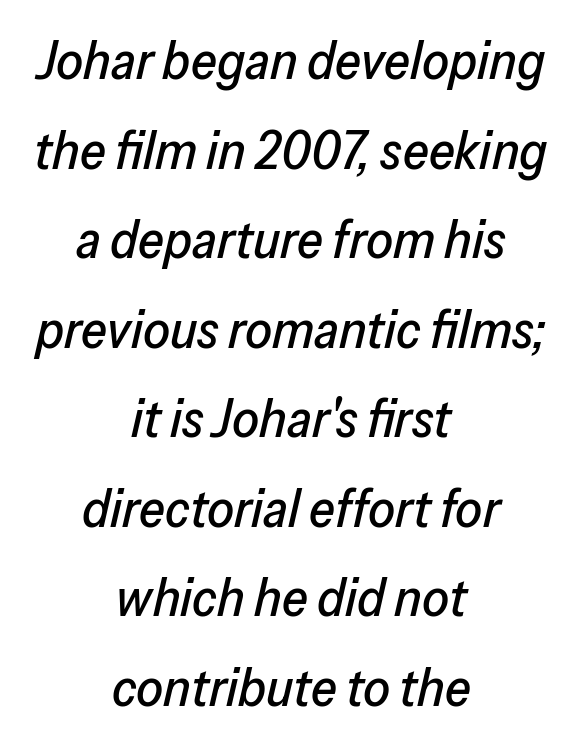
{"italic": "yes", "lean": "right", "slant_degrees": 13, "width": "normal", "stroke_contrast": "low", "x_height": "medium", "monospaced": "no", "underline": "no", "align": "center", "line_spacing": "normal", "line_spacing_ratio": 1.69, "letter_spacing": "normal", "letter_spacing_em": 0.0, "glyph_px": 53}
